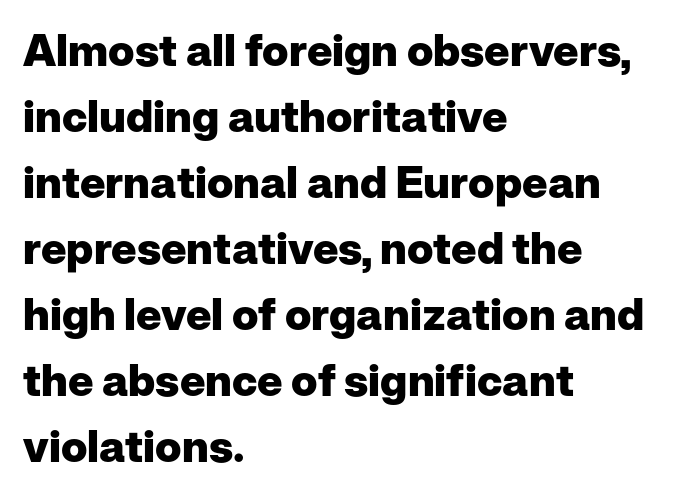
{"serif": "no", "italic": "no", "bold": "yes", "weight": "heavy", "width": "normal", "stroke_contrast": "low", "x_height": "medium", "monospaced": "no", "underline": "no", "align": "left", "line_spacing": "normal", "line_spacing_ratio": 1.5, "letter_spacing": "normal", "letter_spacing_em": 0.0, "glyph_px": 44}
